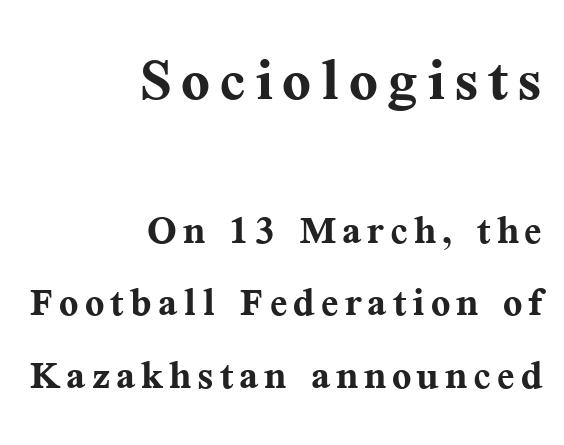
Does the copy run flush right? Yes — the right margin is perfectly even. Does the leading feel generous? No, just average. Visually, the top section dominates because its glyphs are scaled up. This sample uses an upright cut, with every glyph sitting square on the baseline.
